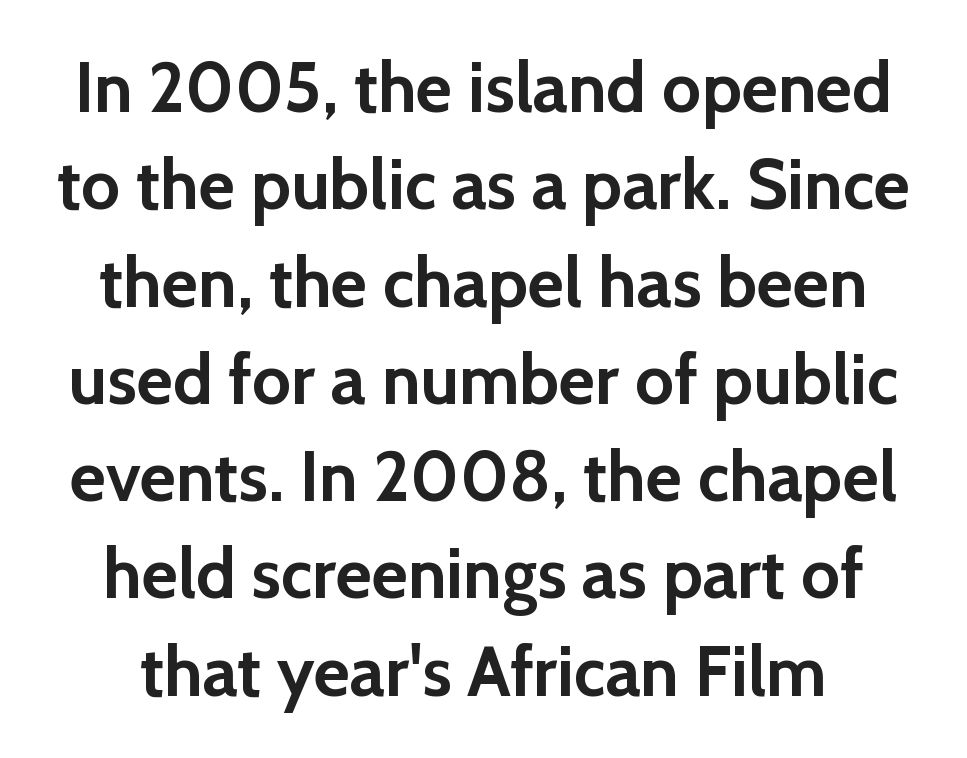
Varying glyph widths throughout — classic text-font behaviour. The space beneath each line is pristine and unruled. Every stem runs plumb, perpendicular to the baseline. This is heavy type, rendered in bold. The passage shown stacks its lines at a standard gap. Nope, no serifs anywhere on these letters.
